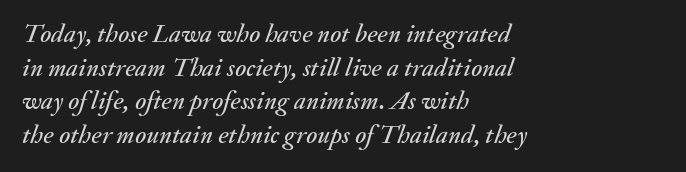
Quick note: underline off. The setting favours the left margin, as ordinary paragraphs usually do. The rows are spaced the way most documents space them. Tracking value appears to be zero — textbook default spacing.
